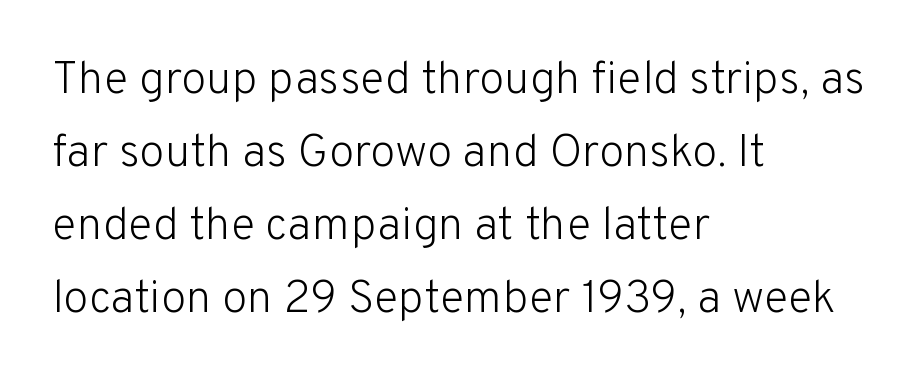
The face used here is proportionally spaced, like ordinary book or web type. Here the glyphs are tracked normally, forming tight word shapes. Interline gaps are of average width in this sample. In terms of posture, this sample is upright.
